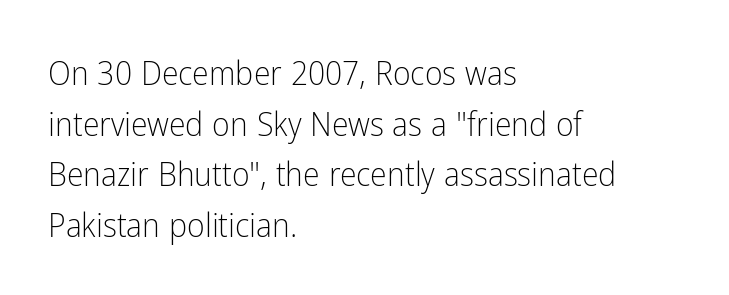
Do the letters lean? They stand straight. The baseline area is clear. The face used here is proportionally spaced, like ordinary book or web type. Nothing sits at the stroke ends, so this counts as sans-serif. The block of text has a typical density, with ordinary space between rows.
